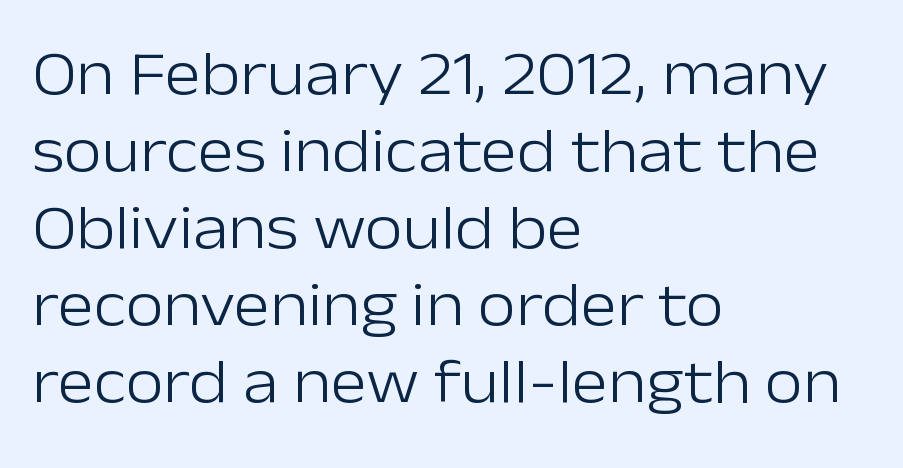
{"serif": "no", "italic": "no", "bold": "no", "weight": "light", "width": "normal", "stroke_contrast": "low", "x_height": "medium", "monospaced": "no", "underline": "no", "align": "left", "line_spacing_ratio": 1.24, "letter_spacing": "normal", "letter_spacing_em": 0.0, "glyph_px": 62}
